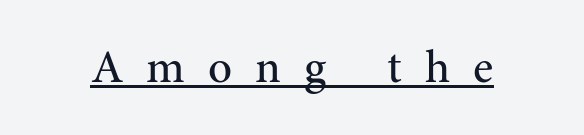
{"serif": "yes", "italic": "no", "bold": "no", "weight": "regular", "width": "normal", "stroke_contrast": "medium", "x_height": "medium", "monospaced": "no", "underline": "yes", "letter_spacing": "wide", "letter_spacing_em": 0.49, "glyph_px": 47}
